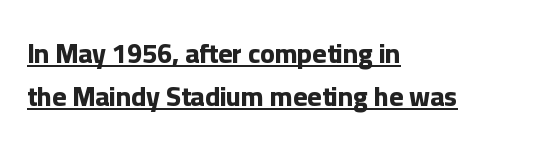
{"italic": "no", "bold": "yes", "underline": "yes", "align": "left", "line_spacing": "normal", "line_spacing_ratio": 1.59, "letter_spacing": "normal", "letter_spacing_em": 0.0, "glyph_px": 27}
